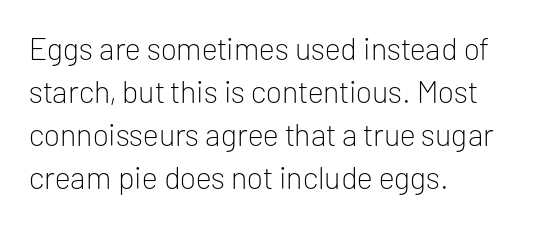
{"serif": "no", "italic": "no", "bold": "no", "weight": "light", "width": "normal", "stroke_contrast": "low", "x_height": "medium", "monospaced": "no", "underline": "no", "align": "left", "line_spacing": "normal", "line_spacing_ratio": 1.39, "letter_spacing": "normal", "letter_spacing_em": 0.0, "glyph_px": 31}
